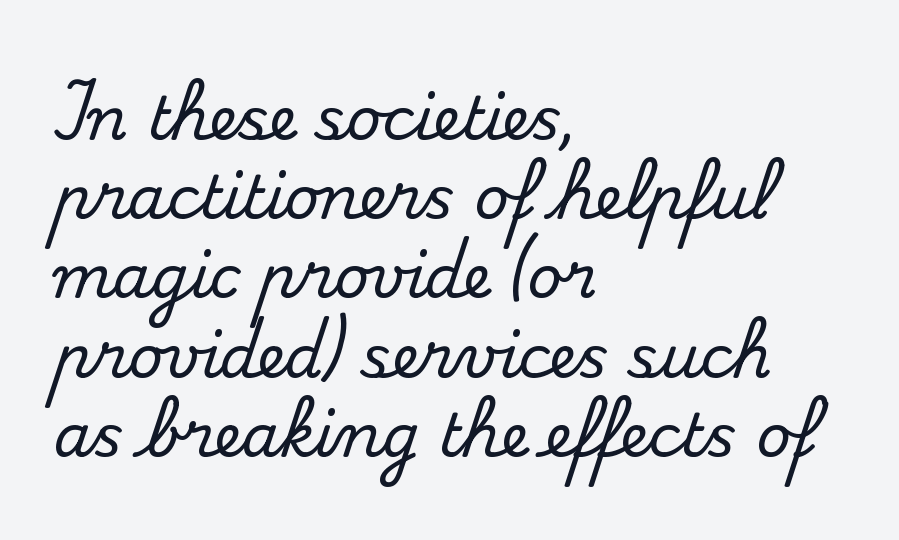
{"width": "normal", "stroke_contrast": "medium", "x_height": "small", "monospaced": "no", "underline": "no", "align": "left", "line_spacing": "normal", "line_spacing_ratio": 1.32, "letter_spacing": "normal", "letter_spacing_em": 0.0, "glyph_px": 60}
